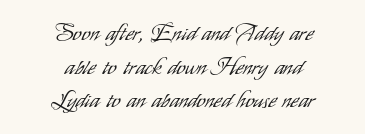
{"bold": "no", "underline": "no", "align": "center", "line_spacing": "normal", "line_spacing_ratio": 1.53, "letter_spacing": "normal", "letter_spacing_em": 0.0, "glyph_px": 22}
